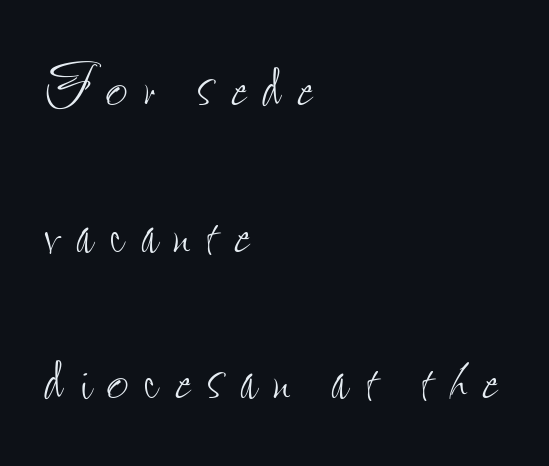
The lines are quadded left. Glyph-to-glyph distance is far greater than everyday printed text. The baseline area is clear. This sample has the flowing, uneven cadence of proportional lettering. The typeface has the unassuming heft of standard copy or less.
